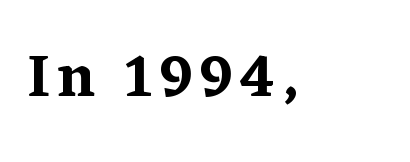
A typesetter would call this proportional, since set widths differ per character. No word sits above an underline. The type family on display is of the serif kind. Posture: straight, roman, zero tilt.
